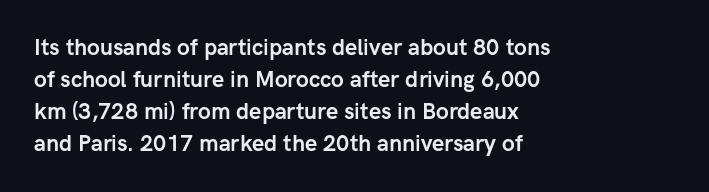
{"italic": "no", "bold": "yes", "underline": "no", "align": "left", "line_spacing": "normal", "line_spacing_ratio": 1.46, "letter_spacing": "normal", "letter_spacing_em": 0.0, "glyph_px": 22}
